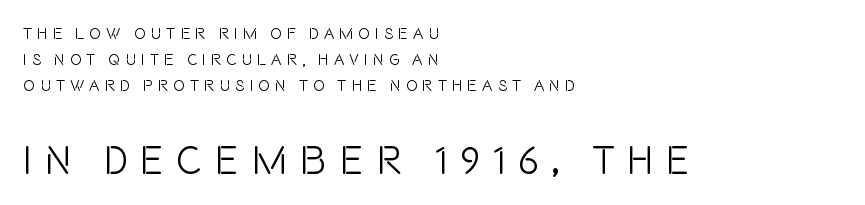
{"serif": "no", "italic": "no", "bold": "no", "weight": "light", "width": "condensed", "stroke_contrast": "low", "x_height": "large", "monospaced": "no", "underline": "no", "align": "left", "line_spacing": "normal", "line_spacing_ratio": 1.62, "letter_spacing": "wide", "letter_spacing_em": 0.31, "larger_block": "second", "size_ratio": 2.5, "glyph_px": 40}
